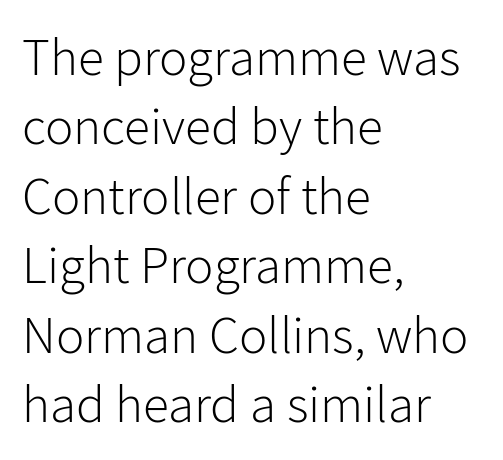
Q: Is the text bold? A: No.
Q: Is the text italic (slanted)? A: No, it is upright.
Q: Is the typeface a serif or a sans-serif typeface? A: Sans-serif.
Q: Is the text underlined? A: No.
Q: How is the paragraph aligned? A: Left-aligned.
Q: Is the spacing between letters normal or unusually wide? A: Normal.
Q: Is the spacing between lines tight, normal or loose? A: Normal.
Q: Width (condensed, normal, or wide)? A: Normal.
Q: Stroke contrast? A: Low.
Q: x-height? A: Medium.
Q: Monospaced? A: No.
